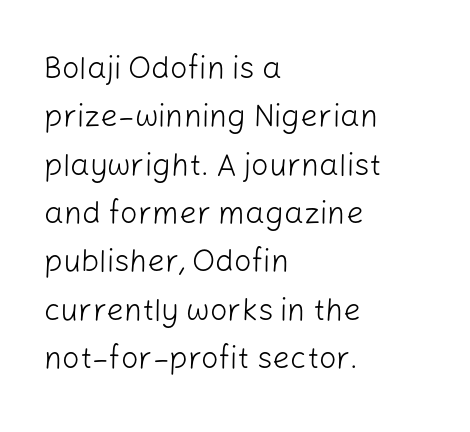
Does the lettering tilt? It doesn't — this is upright. Underlining? Definitely not there. There is no visible air inserted between adjacent glyphs. The lines sit at an ordinary, default distance from one another. Typeset ragged right — the left edge is the straight one. Do the characters align in a grid? No, the font is proportional.
